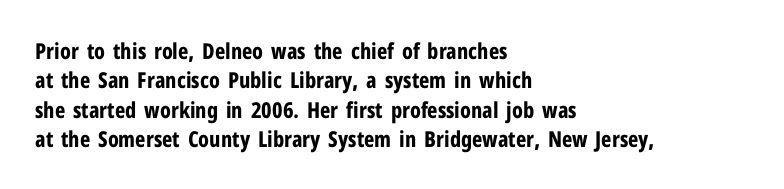
Q: Is the text bold? A: Yes.
Q: Is the text italic (slanted)? A: No, it is upright.
Q: Is the text underlined? A: No.
Q: How is the paragraph aligned? A: Left-aligned.
Q: Is the spacing between letters normal or unusually wide? A: Normal.
Q: Is the spacing between lines tight, normal or loose? A: Normal.
